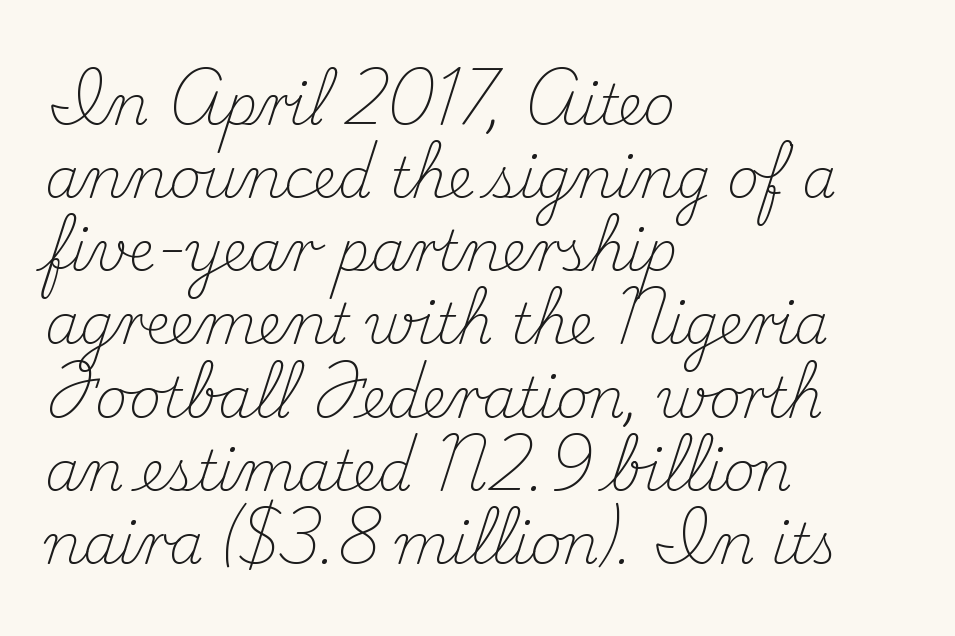
Q: Is the text bold? A: No.
Q: Is the text italic (slanted)? A: Yes.
Q: Is the typeface a serif or a sans-serif typeface? A: Serif.
Q: Is the text underlined? A: No.
Q: How is the paragraph aligned? A: Left-aligned.
Q: Is the spacing between letters normal or unusually wide? A: Normal.
Q: Is the spacing between lines tight, normal or loose? A: Normal.
Q: Width (condensed, normal, or wide)? A: Normal.
Q: Stroke contrast? A: Medium.
Q: x-height? A: Small.
Q: Monospaced? A: No.
